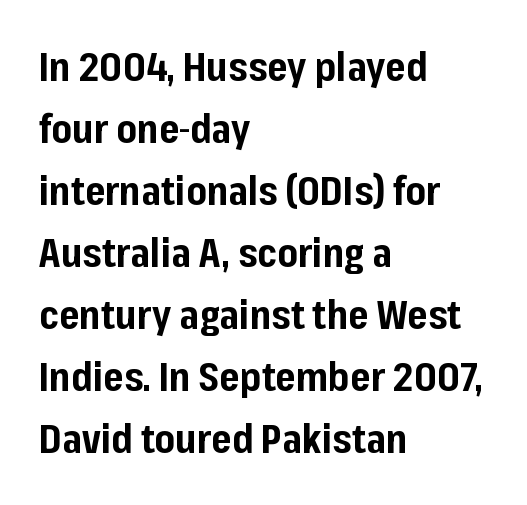
What stands out about the letter spacing? Nothing — it is the standard amount. The rendering shows plain stroke endings on the letterforms — a sans-serif design. Notice how the stems are strictly vertical — no italics here. Notice how thick the strokes are: this is what a full bold looks like. The space between consecutive lines is moderate.
